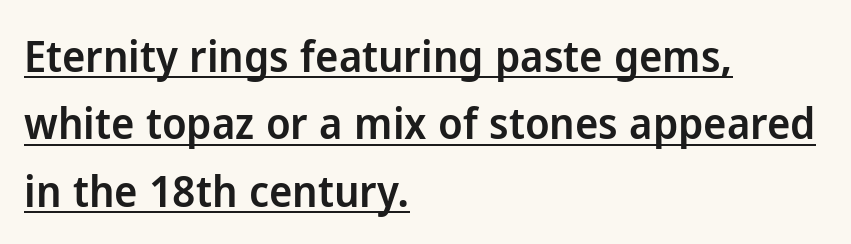
{"serif": "no", "italic": "no", "bold": "semi", "weight": "semibold", "width": "normal", "stroke_contrast": "low", "x_height": "medium", "monospaced": "no", "underline": "yes", "align": "left", "line_spacing": "normal", "line_spacing_ratio": 1.53, "letter_spacing": "normal", "letter_spacing_em": 0.0, "glyph_px": 44}
